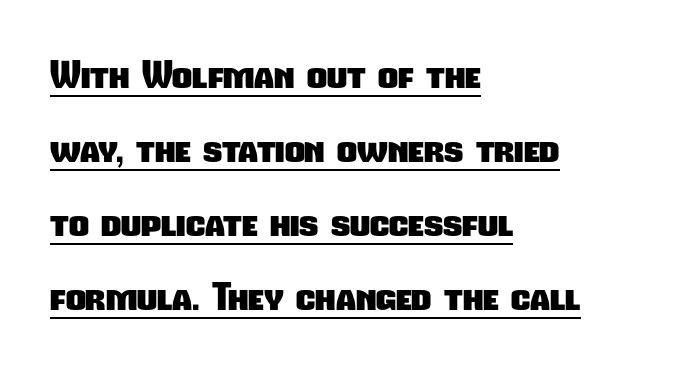
Q: Is the text bold? A: Yes.
Q: Is the typeface a serif or a sans-serif typeface? A: Sans-serif.
Q: Is the text underlined? A: Yes.
Q: How is the paragraph aligned? A: Left-aligned.
Q: Is the spacing between letters normal or unusually wide? A: Normal.
Q: Is the spacing between lines tight, normal or loose? A: Loose.
Q: Width (condensed, normal, or wide)? A: Condensed.
Q: Stroke contrast? A: Low.
Q: x-height? A: Medium.
Q: Monospaced? A: No.
